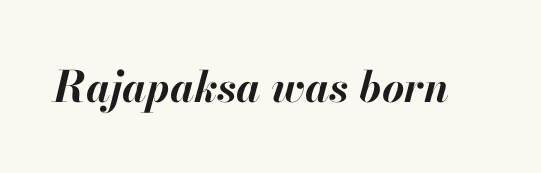
The image shows 43 px bold type, italic (leaning right); set normal letter spacing, not underlined; high stroke contrast and a small x-height.
